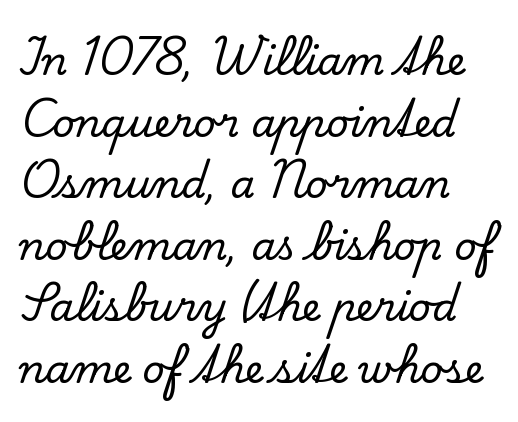
Q: Is the text italic (slanted)? A: Yes.
Q: Is the typeface a serif or a sans-serif typeface? A: Serif.
Q: Is the text underlined? A: No.
Q: How is the paragraph aligned? A: Left-aligned.
Q: Is the spacing between letters normal or unusually wide? A: Normal.
Q: Is the spacing between lines tight, normal or loose? A: Normal.
Q: Width (condensed, normal, or wide)? A: Normal.
Q: Stroke contrast? A: Low.
Q: x-height? A: Small.
Q: Monospaced? A: No.
